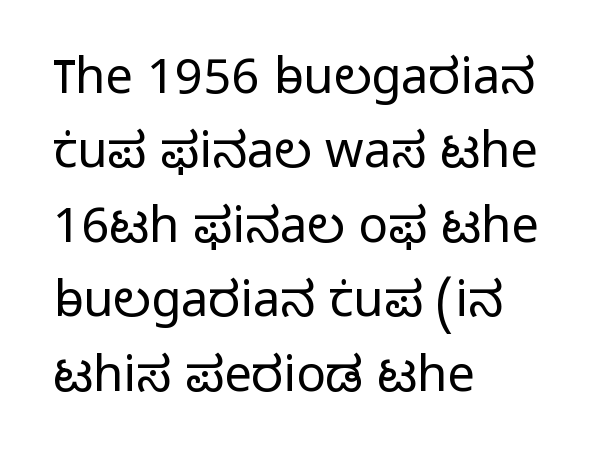
Q: Is the text bold? A: No.
Q: Is the text italic (slanted)? A: No, it is upright.
Q: Is the typeface a serif or a sans-serif typeface? A: Sans-serif.
Q: Is the text underlined? A: No.
Q: How is the paragraph aligned? A: Left-aligned.
Q: Is the spacing between letters normal or unusually wide? A: Normal.
Q: Is the spacing between lines tight, normal or loose? A: Normal.
Q: Width (condensed, normal, or wide)? A: Normal.
Q: Stroke contrast? A: Low.
Q: x-height? A: Medium.
Q: Monospaced? A: No.
